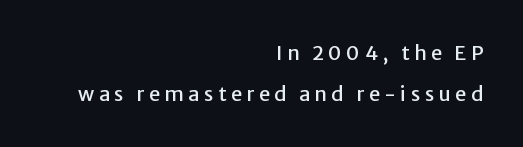
Descender tails drop into unmarked territory. Line ends are locked; line starts wander. It's the straight-up-and-down kind of type. Is the letter spacing exaggerated? Yes — the characters are pushed far apart.
